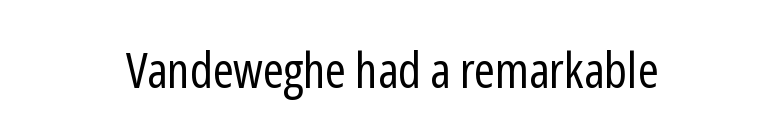
The image shows 50 px regular-weight, condensed sans-serif type, upright; set centered, normal letter spacing, not underlined; low stroke contrast and a medium x-height.
